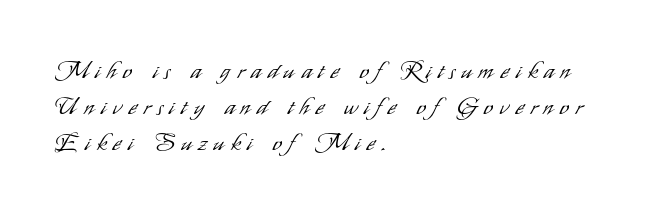
{"bold": "no", "underline": "no", "align": "left", "line_spacing": "normal", "line_spacing_ratio": 1.56, "letter_spacing": "wide", "letter_spacing_em": 0.3, "glyph_px": 23}
